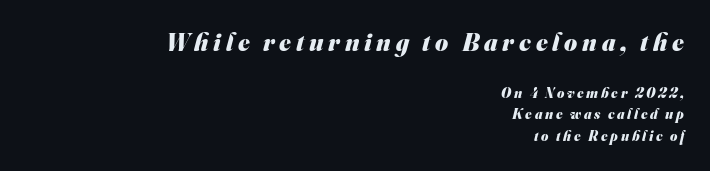
{"bold": "yes", "underline": "no", "align": "right", "line_spacing": "normal", "line_spacing_ratio": 1.52, "larger_block": "first", "size_ratio": 1.79, "glyph_px": 25}
